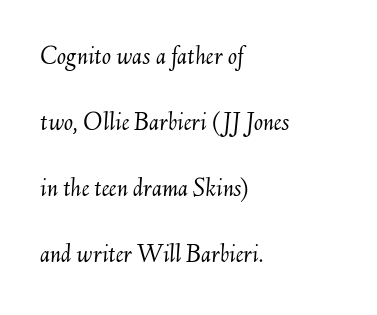
Q: Is the text bold? A: No.
Q: Is the text italic (slanted)? A: Yes, it leans right by about 6 degrees.
Q: Is the text underlined? A: No.
Q: How is the paragraph aligned? A: Left-aligned.
Q: Is the spacing between letters normal or unusually wide? A: Normal.
Q: Is the spacing between lines tight, normal or loose? A: Loose.
